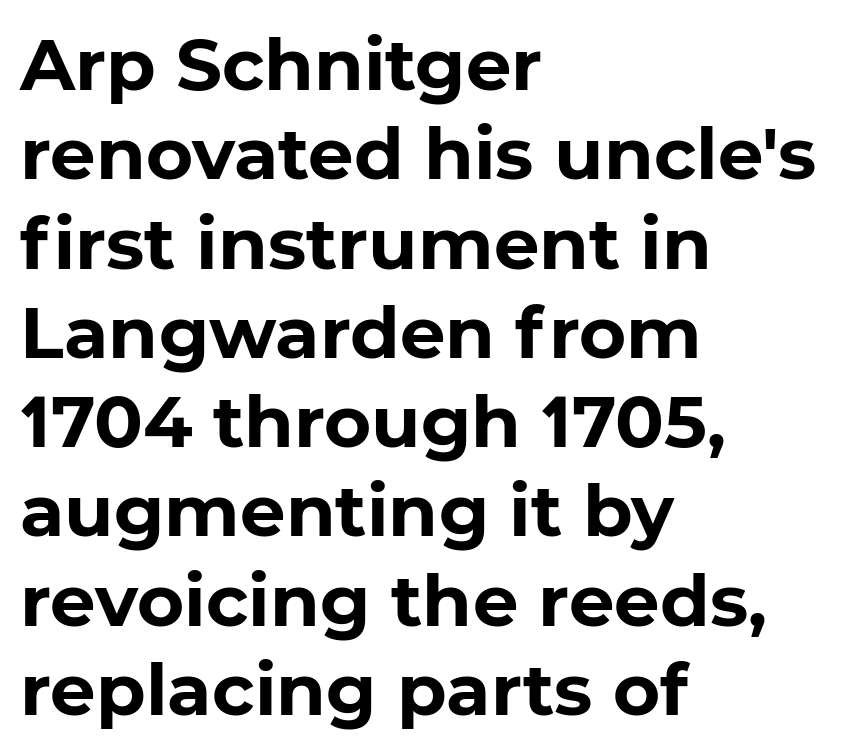
Q: Is the text bold? A: Yes.
Q: Is the typeface a serif or a sans-serif typeface? A: Sans-serif.
Q: Is the text underlined? A: No.
Q: How is the paragraph aligned? A: Left-aligned.
Q: Is the spacing between letters normal or unusually wide? A: Normal.
Q: Width (condensed, normal, or wide)? A: Normal.
Q: Stroke contrast? A: Low.
Q: x-height? A: Medium.
Q: Monospaced? A: No.
